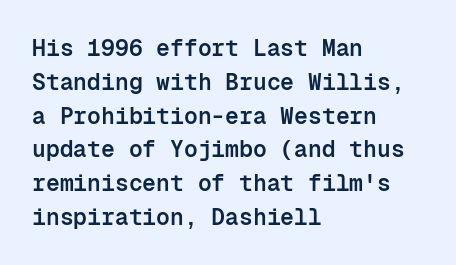
Q: Is the text bold? A: Semi-bold.
Q: Is the text italic (slanted)? A: No, it is upright.
Q: Is the text underlined? A: No.
Q: How is the paragraph aligned? A: Left-aligned.
Q: Is the spacing between letters normal or unusually wide? A: Normal.
Q: Is the spacing between lines tight, normal or loose? A: Normal.
